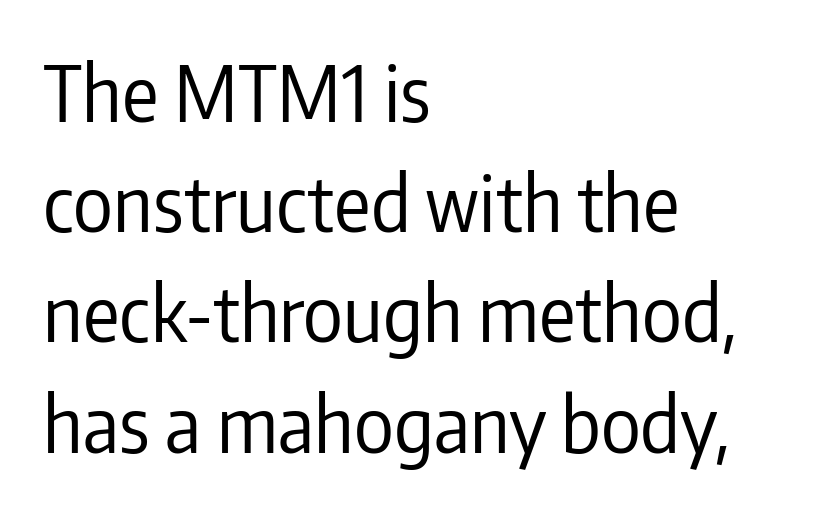
{"serif": "no", "italic": "no", "bold": "no", "weight": "regular", "width": "condensed", "stroke_contrast": "low", "x_height": "medium", "monospaced": "no", "underline": "no", "align": "left", "line_spacing": "normal", "line_spacing_ratio": 1.45, "letter_spacing": "normal", "letter_spacing_em": 0.0, "glyph_px": 76}
